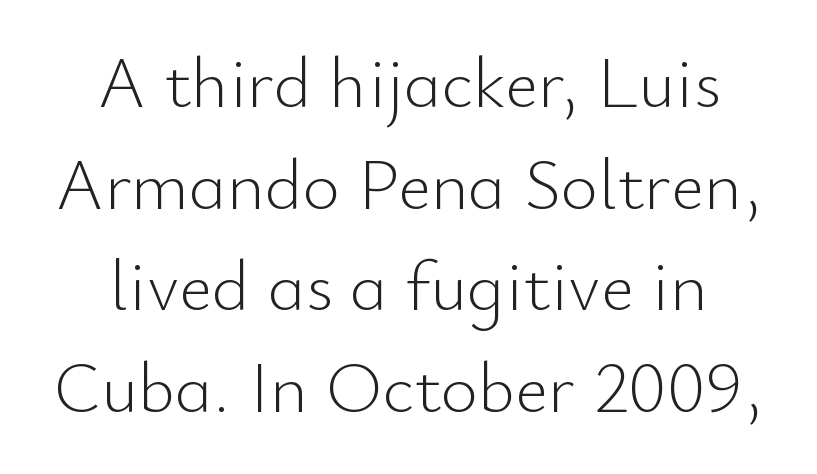
{"serif": "no", "italic": "no", "bold": "no", "weight": "light", "width": "normal", "stroke_contrast": "low", "x_height": "small", "monospaced": "no", "underline": "no", "align": "center", "line_spacing": "normal", "line_spacing_ratio": 1.41, "letter_spacing": "normal", "letter_spacing_em": 0.0, "glyph_px": 72}
